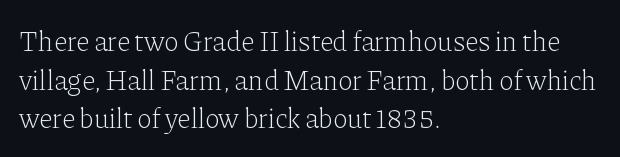
Q: Is the text bold? A: No.
Q: Is the text italic (slanted)? A: No, it is upright.
Q: Is the typeface a serif or a sans-serif typeface? A: Serif.
Q: Is the text underlined? A: No.
Q: How is the paragraph aligned? A: Left-aligned.
Q: Is the spacing between letters normal or unusually wide? A: Normal.
Q: Is the spacing between lines tight, normal or loose? A: Normal.
Q: Width (condensed, normal, or wide)? A: Normal.
Q: Stroke contrast? A: Low.
Q: x-height? A: Medium.
Q: Monospaced? A: No.
